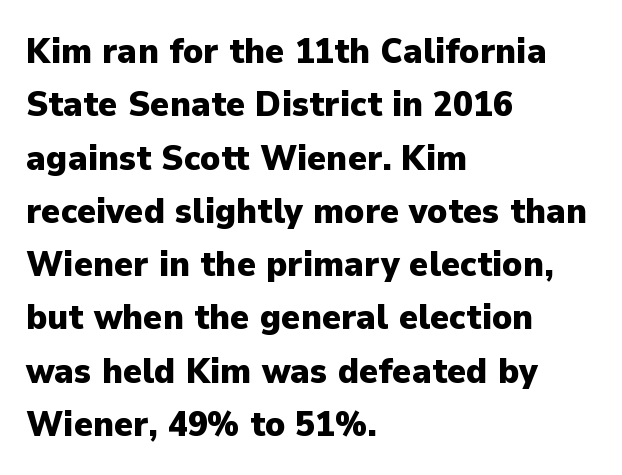
Caption: multi-line text, flush left, ragged right. Each letter keeps its own natural width here, so spacing adapts to shape. Leading: standard. Caption: standard tracking, unaltered. Emphasis by weight is at full strength: bold. Are there feet on the stems? There aren't — it's a sans.
